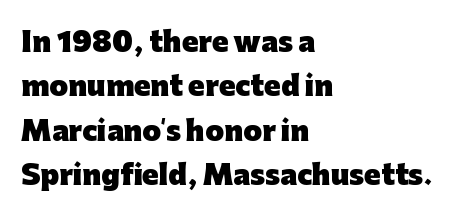
Words appear dense and cohesive because spacing is normal. Thick stems and heavy bowls — unmistakably bold. Notice how the passage keeps a crisp vertical edge on the left only. The passage shown is not underscored anywhere.
